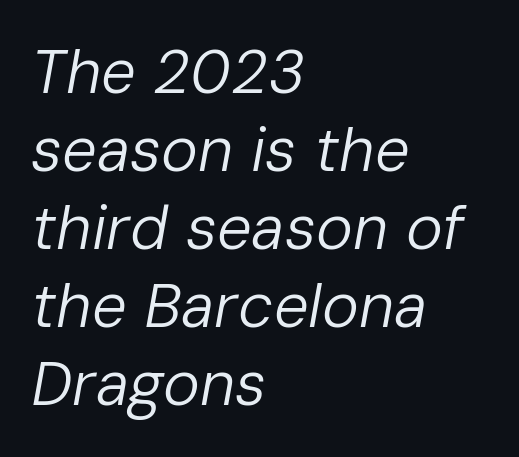
The image shows 62 px regular-weight type, italic (leaning right); set left-aligned, normal line spacing (1.26x), normal letter spacing, not underlined; low stroke contrast and a medium x-height.
